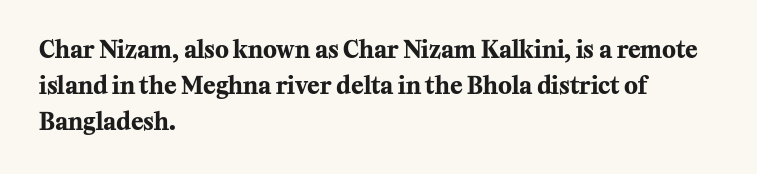
{"italic": "no", "bold": "yes", "underline": "no", "align": "left", "line_spacing": "normal", "line_spacing_ratio": 1.56, "letter_spacing": "normal", "letter_spacing_em": 0.0, "glyph_px": 23}
